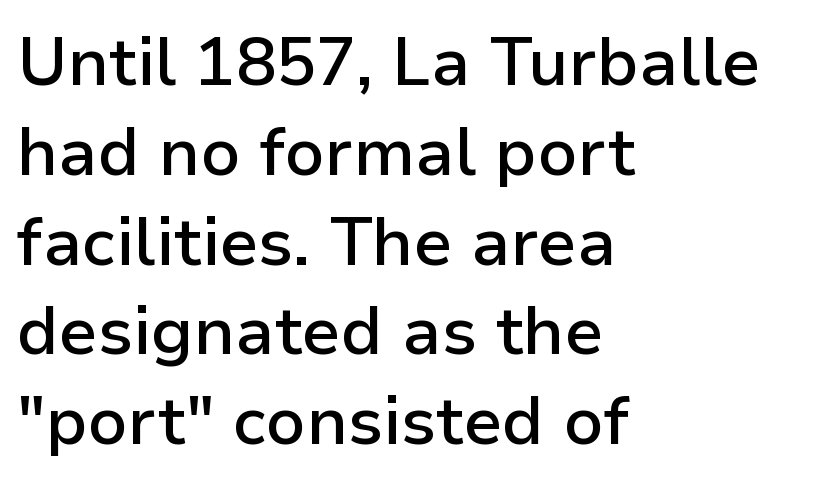
{"serif": "no", "italic": "no", "bold": "semi", "weight": "semibold", "width": "normal", "stroke_contrast": "low", "x_height": "medium", "monospaced": "no", "underline": "no", "align": "left", "line_spacing": "normal", "line_spacing_ratio": 1.34, "letter_spacing": "normal", "letter_spacing_em": 0.0, "glyph_px": 67}
